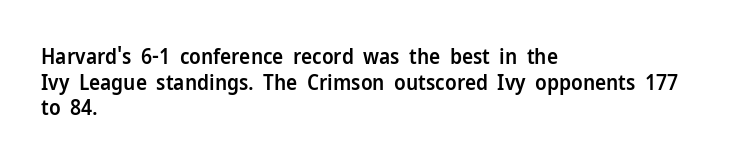
Q: Is the text bold? A: Semi-bold.
Q: Is the text italic (slanted)? A: No, it is upright.
Q: Is the text underlined? A: No.
Q: How is the paragraph aligned? A: Left-aligned.
Q: Is the spacing between letters normal or unusually wide? A: Normal.
